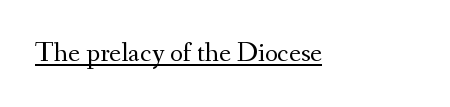
Is there an underline? Yes — a line sits under the letters. Stroke thickness stays within the range of a standard reading face or lighter. How are the letters spaced? Ordinarily, with no added tracking. What kind of face is this? One with serifs.
